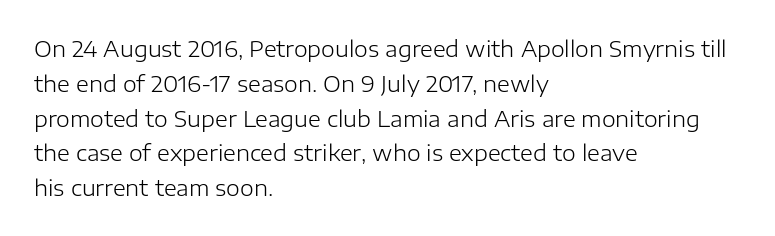
Q: Is the text bold? A: No.
Q: Is the text italic (slanted)? A: No, it is upright.
Q: Is the text underlined? A: No.
Q: How is the paragraph aligned? A: Left-aligned.
Q: Is the spacing between letters normal or unusually wide? A: Normal.
Q: Is the spacing between lines tight, normal or loose? A: Normal.
